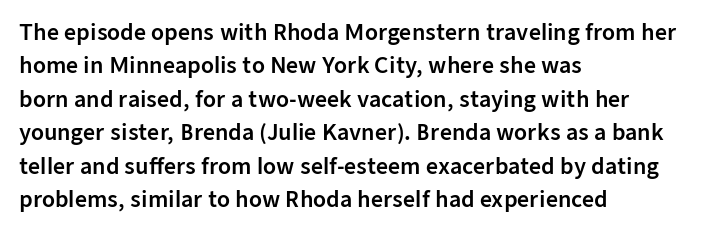
{"italic": "no", "underline": "no", "align": "left", "line_spacing": "normal", "line_spacing_ratio": 1.59, "letter_spacing": "normal", "letter_spacing_em": 0.0, "glyph_px": 21}
